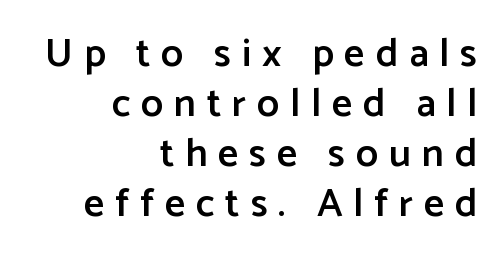
Each word looks stretched out because of the extra space between its letters. Type without underlining. The passage shown is semibold, sitting just below true bold. Do the characters align in a grid? No, the font is proportional. The ragged edge is on the left, which tells us the setting is flush right.
